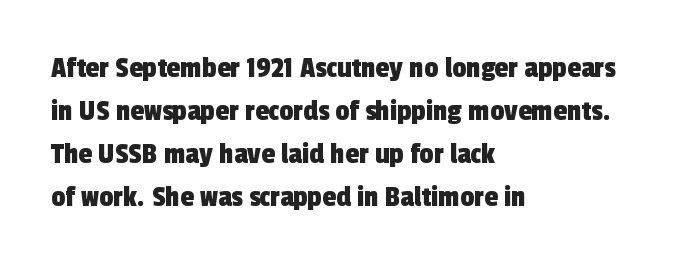
Q: Is the typeface a serif or a sans-serif typeface? A: Sans-serif.
Q: Is the text underlined? A: No.
Q: How is the paragraph aligned? A: Left-aligned.
Q: Is the spacing between letters normal or unusually wide? A: Normal.
Q: Is the spacing between lines tight, normal or loose? A: Normal.
Q: Width (condensed, normal, or wide)? A: Condensed.
Q: x-height? A: Medium.
Q: Monospaced? A: No.
